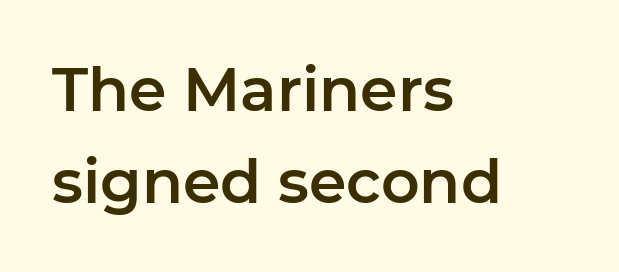
{"serif": "no", "italic": "no", "width": "normal", "stroke_contrast": "low", "x_height": "medium", "monospaced": "no", "underline": "no", "align": "left", "line_spacing": "normal", "line_spacing_ratio": 1.54, "letter_spacing": "normal", "letter_spacing_em": 0.0, "glyph_px": 60}
